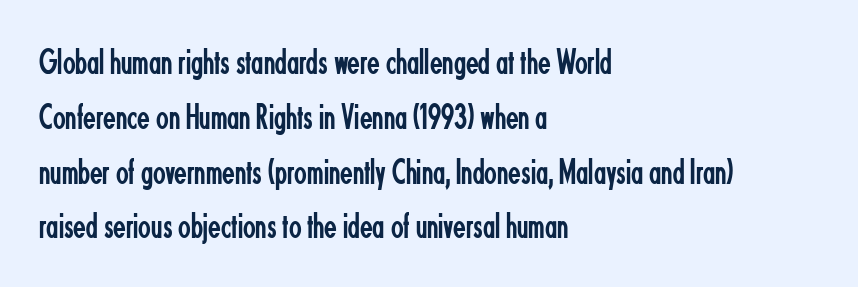
Q: Is the text bold? A: No.
Q: Is the text italic (slanted)? A: No, it is upright.
Q: Is the typeface a serif or a sans-serif typeface? A: Sans-serif.
Q: Is the text underlined? A: No.
Q: How is the paragraph aligned? A: Left-aligned.
Q: Is the spacing between letters normal or unusually wide? A: Normal.
Q: Is the spacing between lines tight, normal or loose? A: Normal.
Q: Width (condensed, normal, or wide)? A: Condensed.
Q: Stroke contrast? A: Low.
Q: x-height? A: Small.
Q: Monospaced? A: No.
